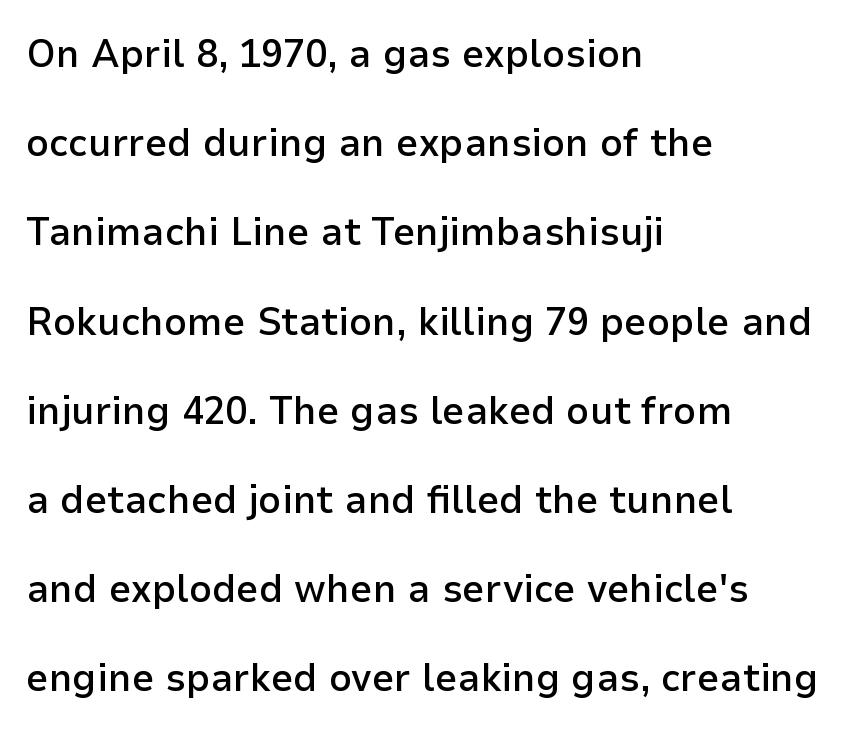
Ascenders rise straight up at ninety degrees. Set as a demibold, roughly 600 on the weight scale. Is this a fixed-width face? No — the glyphs have proportional, varying widths. Descenders hang freely into open space.
